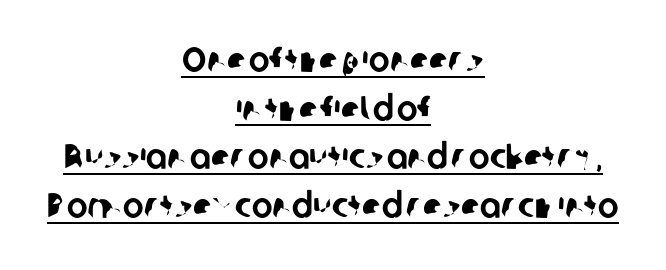
The image shows 35 px sans-serif type; set centered, normal line spacing (1.39x), normal letter spacing, underlined; low stroke contrast and a medium x-height.
